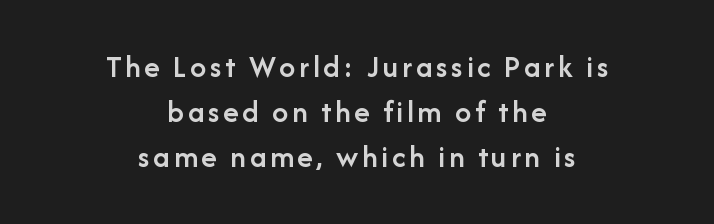
Q: Is the text bold? A: Semi-bold.
Q: Is the text italic (slanted)? A: No, it is upright.
Q: Is the typeface a serif or a sans-serif typeface? A: Sans-serif.
Q: Is the text underlined? A: No.
Q: How is the paragraph aligned? A: Centered.
Q: Is the spacing between lines tight, normal or loose? A: Normal.
Q: Width (condensed, normal, or wide)? A: Normal.
Q: Stroke contrast? A: Low.
Q: x-height? A: Medium.
Q: Monospaced? A: No.
